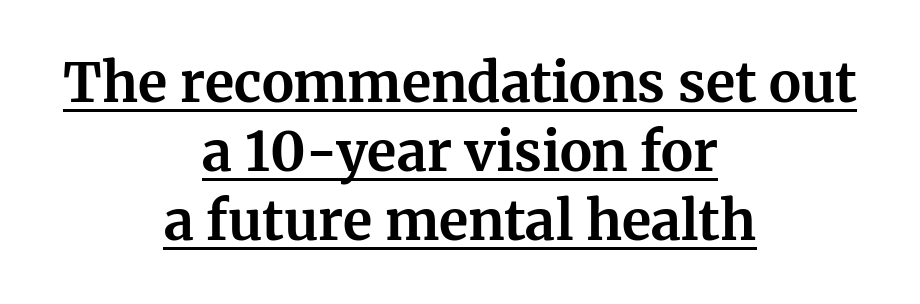
{"serif": "yes", "italic": "no", "bold": "yes", "weight": "bold", "width": "normal", "stroke_contrast": "medium", "x_height": "medium", "monospaced": "no", "underline": "yes", "align": "center", "line_spacing": "normal", "line_spacing_ratio": 1.28, "letter_spacing": "normal", "letter_spacing_em": 0.0, "glyph_px": 54}
